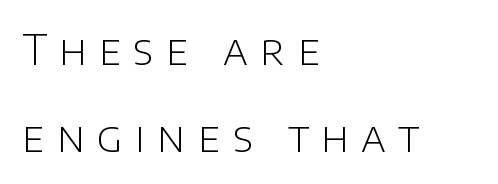
Serif or sans? Sans — the stroke terminals are bare. Decoration check: the copy has no underline. Horizontal bands of white between lines are thick stripes. No heavy texture on the line: the type isn't bold.
